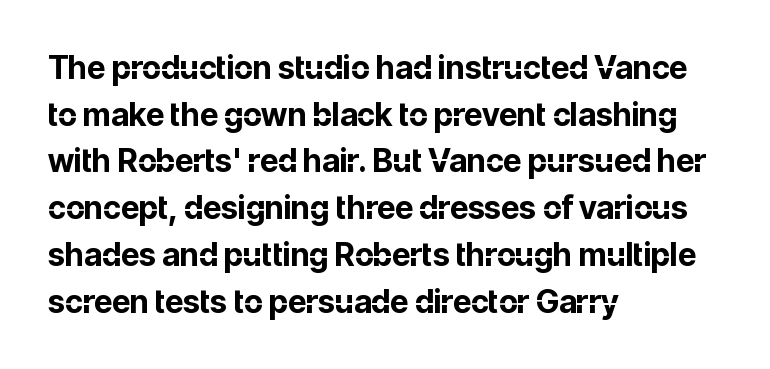
Q: Is the text bold? A: Yes.
Q: Is the text italic (slanted)? A: No, it is upright.
Q: Is the typeface a serif or a sans-serif typeface? A: Sans-serif.
Q: Is the text underlined? A: No.
Q: How is the paragraph aligned? A: Left-aligned.
Q: Is the spacing between letters normal or unusually wide? A: Normal.
Q: Is the spacing between lines tight, normal or loose? A: Normal.
Q: Width (condensed, normal, or wide)? A: Normal.
Q: Stroke contrast? A: Low.
Q: x-height? A: Medium.
Q: Monospaced? A: No.
